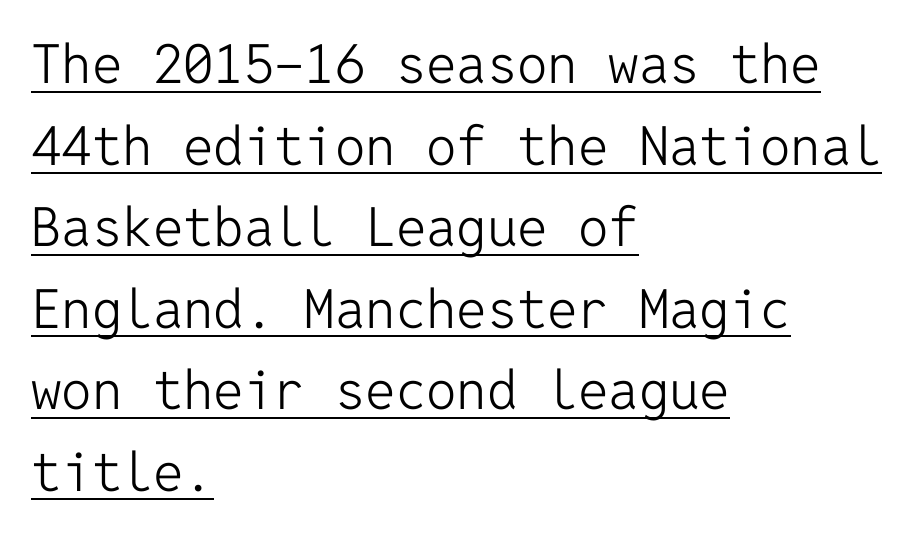
Q: Is the text bold? A: No.
Q: Is the text italic (slanted)? A: No, it is upright.
Q: Is the typeface a serif or a sans-serif typeface? A: Sans-serif.
Q: Is the text underlined? A: Yes.
Q: How is the paragraph aligned? A: Left-aligned.
Q: Is the spacing between letters normal or unusually wide? A: Normal.
Q: Is the spacing between lines tight, normal or loose? A: Normal.
Q: Width (condensed, normal, or wide)? A: Normal.
Q: Stroke contrast? A: Low.
Q: x-height? A: Medium.
Q: Monospaced? A: Yes.
